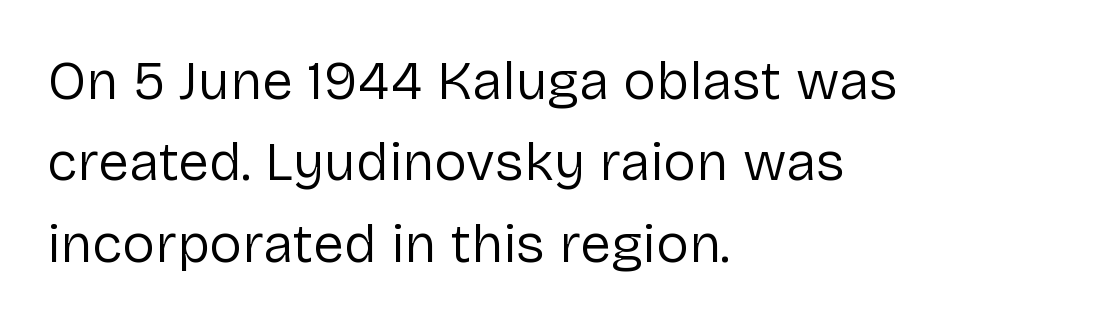
{"serif": "no", "italic": "no", "bold": "no", "weight": "regular", "width": "normal", "stroke_contrast": "low", "x_height": "medium", "monospaced": "no", "underline": "no", "align": "left", "line_spacing": "normal", "line_spacing_ratio": 1.48, "letter_spacing": "normal", "letter_spacing_em": 0.0, "glyph_px": 55}
